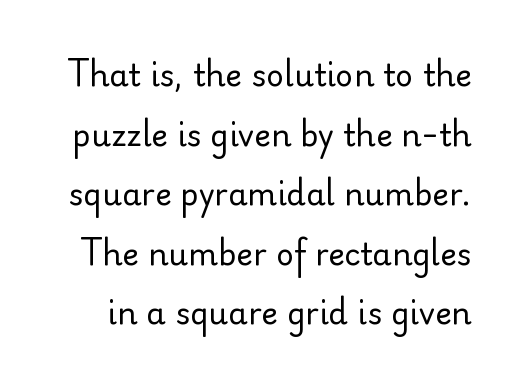
Q: Is the text bold? A: No.
Q: Is the text italic (slanted)? A: No, it is upright.
Q: Is the typeface a serif or a sans-serif typeface? A: Sans-serif.
Q: Is the text underlined? A: No.
Q: Is the spacing between letters normal or unusually wide? A: Normal.
Q: Is the spacing between lines tight, normal or loose? A: Loose.
Q: Width (condensed, normal, or wide)? A: Normal.
Q: Stroke contrast? A: Low.
Q: x-height? A: Small.
Q: Monospaced? A: No.
